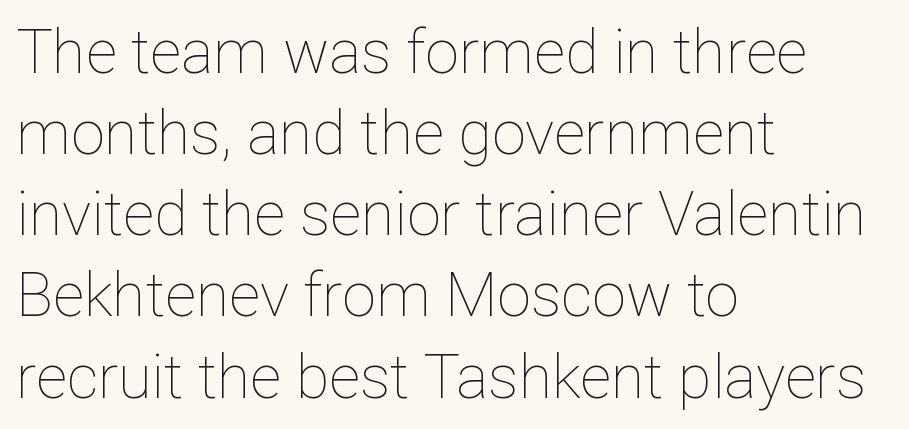
The image shows 61 px thin type, upright; set left-aligned, normal line spacing (1.33x), normal letter spacing, not underlined; low stroke contrast and a medium x-height.
